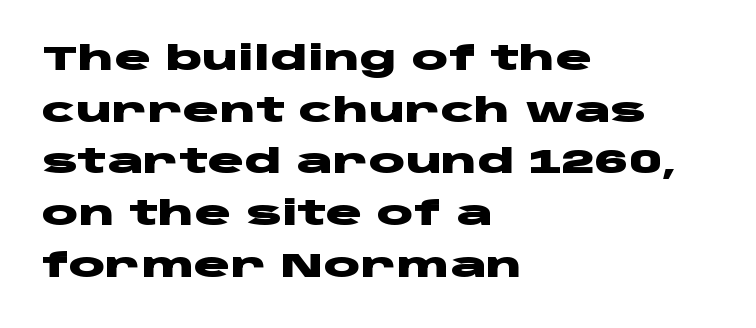
The image shows 34 px heavy, wide sans-serif type, upright; set left-aligned, normal line spacing (1.52x), normal letter spacing, not underlined; low stroke contrast and a large x-height.
